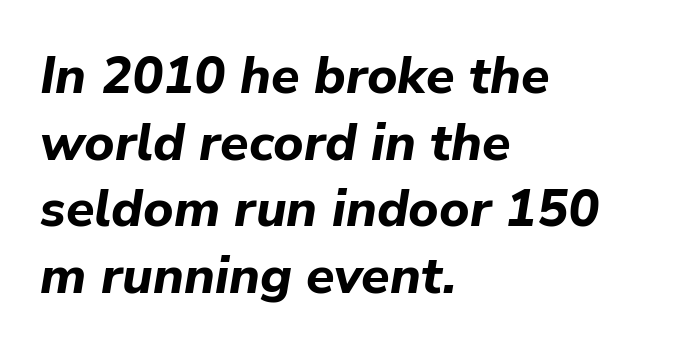
Q: Is the text bold? A: Yes.
Q: Is the text italic (slanted)? A: Yes, it leans right by about 9 degrees.
Q: Is the text underlined? A: No.
Q: How is the paragraph aligned? A: Left-aligned.
Q: Is the spacing between letters normal or unusually wide? A: Normal.
Q: Is the spacing between lines tight, normal or loose? A: Normal.
Q: Width (condensed, normal, or wide)? A: Normal.
Q: Stroke contrast? A: Low.
Q: x-height? A: Medium.
Q: Monospaced? A: No.
